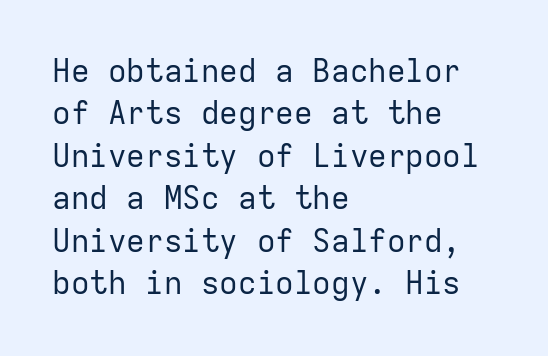
Q: Is the text bold? A: No.
Q: Is the text italic (slanted)? A: No, it is upright.
Q: Is the typeface a serif or a sans-serif typeface? A: Sans-serif.
Q: Is the text underlined? A: No.
Q: How is the paragraph aligned? A: Left-aligned.
Q: Is the spacing between letters normal or unusually wide? A: Normal.
Q: Is the spacing between lines tight, normal or loose? A: Normal.
Q: Width (condensed, normal, or wide)? A: Normal.
Q: Stroke contrast? A: Low.
Q: x-height? A: Medium.
Q: Monospaced? A: Yes.
